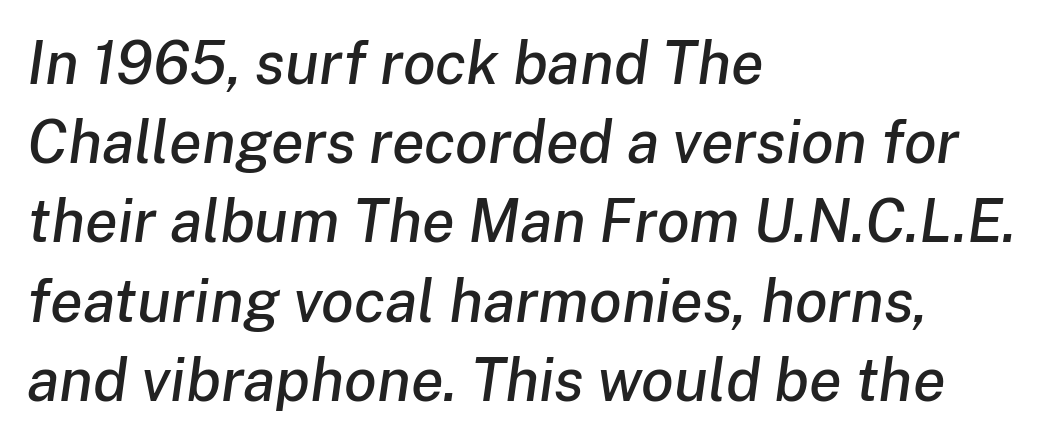
Q: Is the text italic (slanted)? A: Yes, it leans right by about 8 degrees.
Q: Is the text underlined? A: No.
Q: How is the paragraph aligned? A: Left-aligned.
Q: Is the spacing between letters normal or unusually wide? A: Normal.
Q: Is the spacing between lines tight, normal or loose? A: Normal.
Q: Width (condensed, normal, or wide)? A: Normal.
Q: Stroke contrast? A: Low.
Q: x-height? A: Medium.
Q: Monospaced? A: No.
